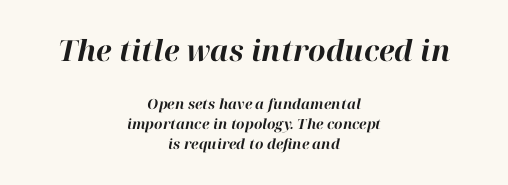
The paragraph shown floats in the horizontal middle. Tall strokes in this sample are angled rather than plumb. Vertically, the passage feels balanced, rows spaced as you'd expect. Honestly, there is no underline to notice here at all.
